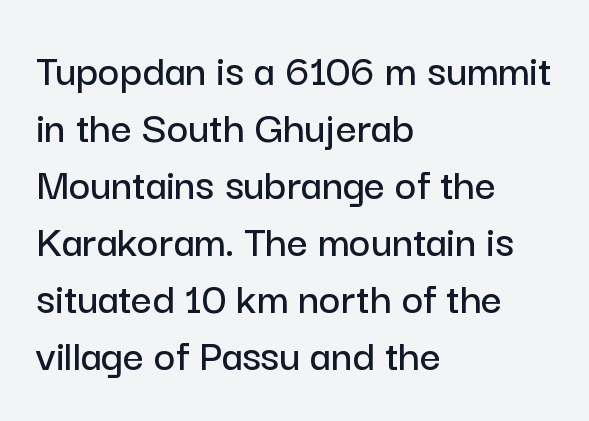
{"serif": "no", "italic": "no", "width": "normal", "stroke_contrast": "low", "x_height": "medium", "monospaced": "no", "underline": "no", "align": "left", "line_spacing_ratio": 1.24, "letter_spacing": "normal", "letter_spacing_em": 0.0, "glyph_px": 46}
